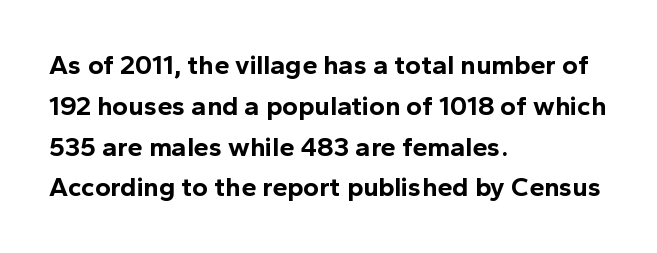
This is the regular roman posture of the typeface. Regarding leading, the lines here are spaced in the standard way. Heft: maximum for text — a bold. The specimen omits any rule beneath the text block's lines.
